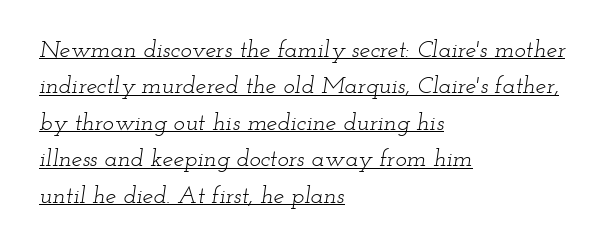
Where is the straight margin? On the left. Quick note: underline on. The vertical gap from one line to the next is medium. In terms of letterspacing, this is plain default setting. Weight: not bold — regular or lighter.
